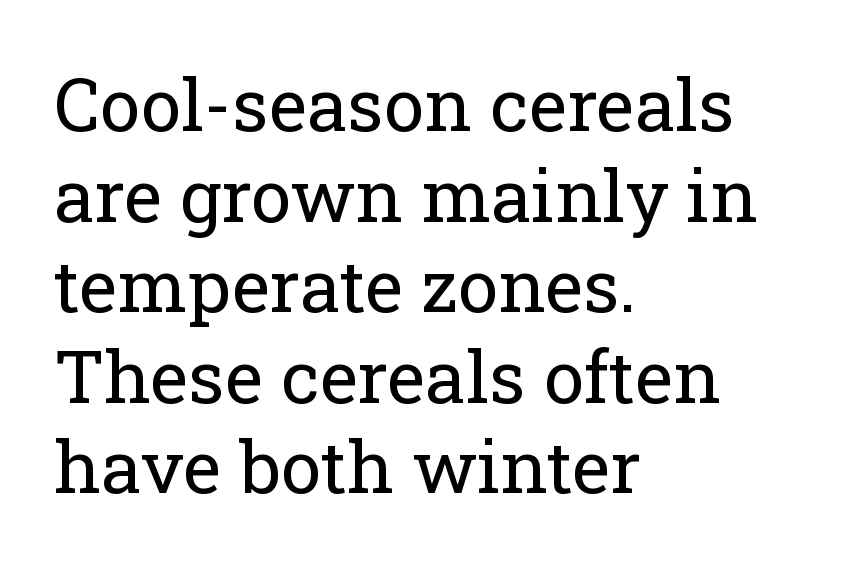
Q: Is the text bold? A: No.
Q: Is the text italic (slanted)? A: No, it is upright.
Q: Is the typeface a serif or a sans-serif typeface? A: Serif.
Q: Is the text underlined? A: No.
Q: How is the paragraph aligned? A: Left-aligned.
Q: Is the spacing between letters normal or unusually wide? A: Normal.
Q: Width (condensed, normal, or wide)? A: Normal.
Q: Stroke contrast? A: Low.
Q: x-height? A: Medium.
Q: Monospaced? A: No.
